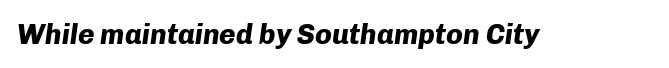
The image shows 28 px heavy type, italic (leaning right); set normal letter spacing, not underlined; low stroke contrast and a medium x-height.
